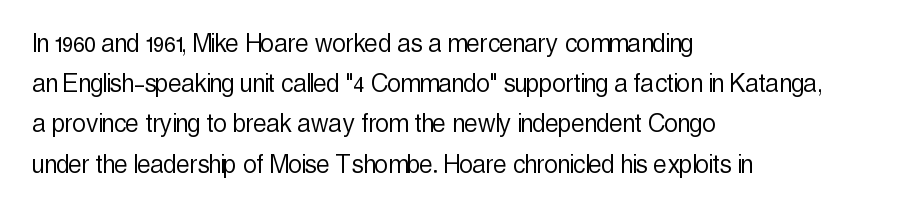
This sample keeps an unexceptional amount of space between lines. The face used here is proportionally spaced, like ordinary book or web type. The weight tops out at a normal text grade. A clean baseline with only descenders dipping below it.
